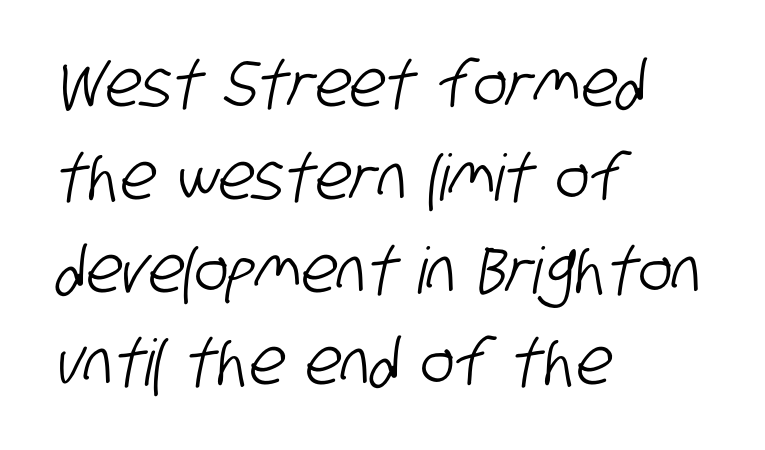
The image shows 64 px condensed sans-serif type; set left-aligned, normal line spacing (1.45x), normal letter spacing, not underlined; low stroke contrast and a large x-height.
